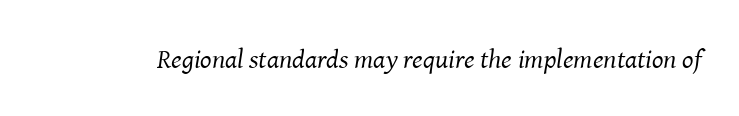
{"italic": "yes", "lean": "right", "slant_degrees": 8, "bold": "no", "underline": "no", "letter_spacing": "normal", "letter_spacing_em": 0.0, "glyph_px": 27}
